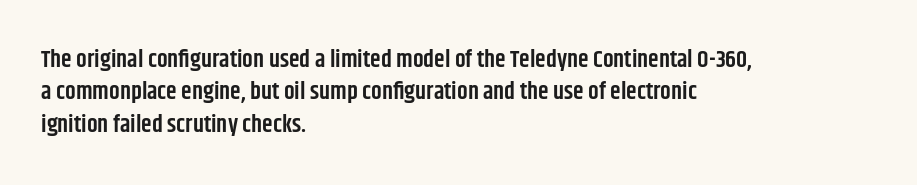
The image shows 24 px text type, upright; set left-aligned, normal line spacing (1.35x), normal letter spacing, not underlined.
